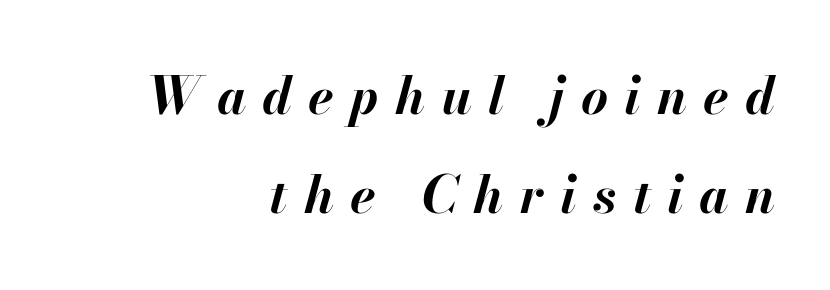
Q: Is the text bold? A: Yes.
Q: Is the text italic (slanted)? A: Yes, it leans right by about 13 degrees.
Q: Is the text underlined? A: No.
Q: How is the paragraph aligned? A: Right-aligned.
Q: Is the spacing between letters normal or unusually wide? A: Unusually wide.
Q: Is the spacing between lines tight, normal or loose? A: Loose.
Q: Width (condensed, normal, or wide)? A: Normal.
Q: Stroke contrast? A: High.
Q: x-height? A: Small.
Q: Monospaced? A: No.
